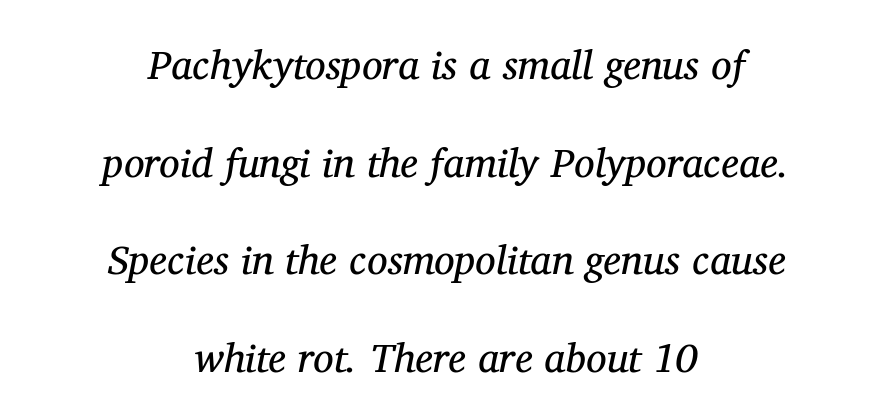
{"serif": "yes", "italic": "yes", "lean": "right", "slant_degrees": 11, "bold": "no", "weight": "regular", "width": "normal", "stroke_contrast": "medium", "x_height": "medium", "monospaced": "no", "underline": "no", "align": "center", "line_spacing": "loose", "line_spacing_ratio": 2.38, "letter_spacing": "normal", "letter_spacing_em": 0.0, "glyph_px": 41}
